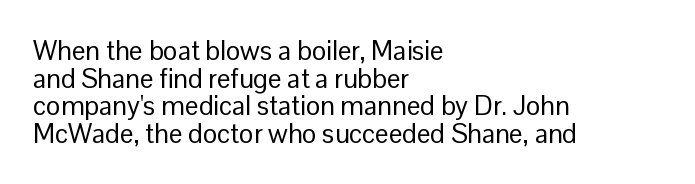
{"italic": "no", "bold": "no", "underline": "no", "align": "left", "line_spacing": "tight", "line_spacing_ratio": 1.02, "letter_spacing": "normal", "letter_spacing_em": 0.0, "glyph_px": 27}
